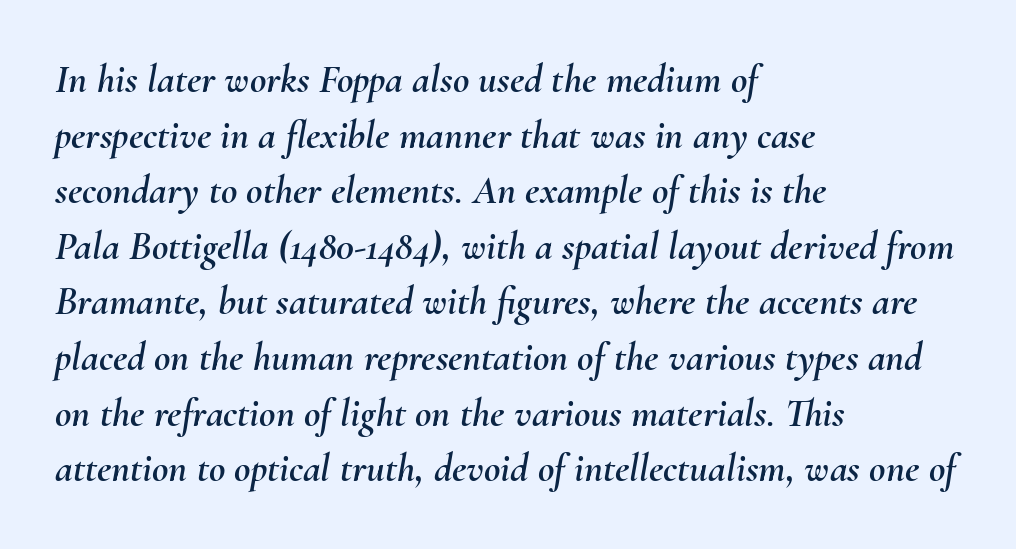
This block has exactly the height ordinary leading produces. The rendering uses natural spacing where letterforms have individual widths. Observe the ordinary spacing: letters are neighbours, not strangers. Casual observation: everything's shoved over to the left. Posture: slanted.
